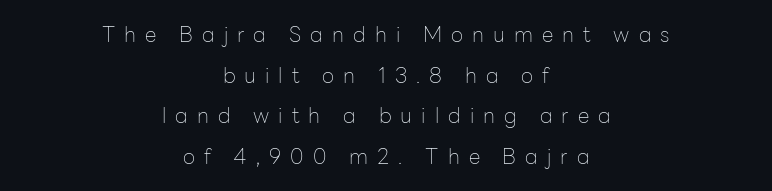
These lines are centered, leaving both edges ragged. The gap between lines stays unmarked. Stems and bowls with no extra thickness — not bold. When letters stand straight like this, we call the style roman or upright.
